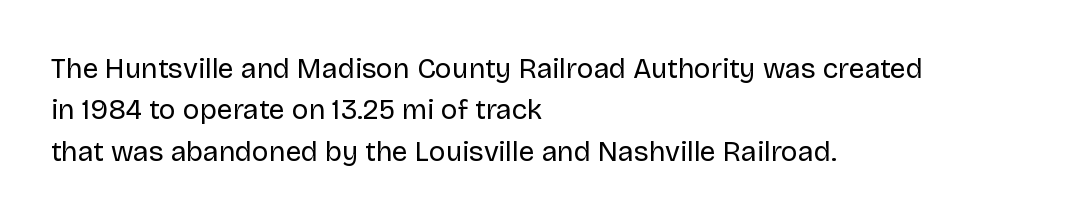
{"serif": "no", "italic": "no", "bold": "no", "weight": "regular", "width": "normal", "stroke_contrast": "low", "x_height": "large", "monospaced": "no", "underline": "no", "align": "left", "line_spacing": "normal", "line_spacing_ratio": 1.48, "letter_spacing": "normal", "letter_spacing_em": 0.0, "glyph_px": 28}
